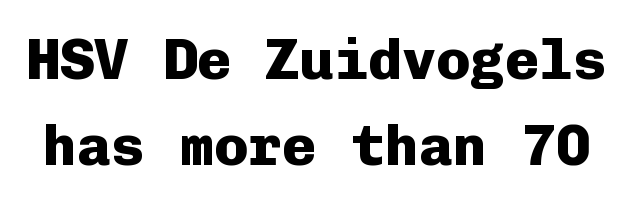
The image shows 57 px heavy sans-serif type, upright, monospaced; set normal line spacing (1.51x), normal letter spacing, not underlined; low stroke contrast and a medium x-height.
